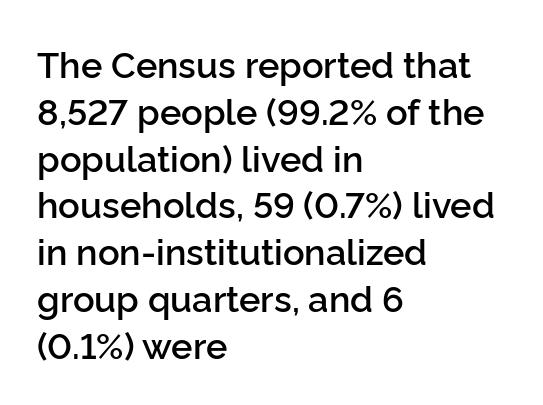
A classic flush-left, rag-right setting is used for this passage. Vertically, the passage feels balanced, rows spaced as you'd expect. You could call the tracking neutral — neither tight nor loose. The baseline area is clear. Nope, no serifs anywhere on these letters.
